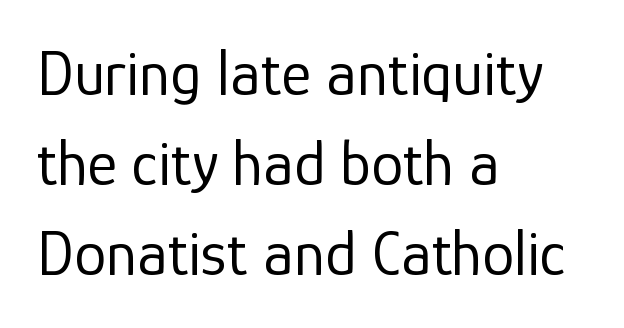
Q: Is the text bold? A: No.
Q: Is the text italic (slanted)? A: No, it is upright.
Q: Is the typeface a serif or a sans-serif typeface? A: Sans-serif.
Q: Is the text underlined? A: No.
Q: How is the paragraph aligned? A: Left-aligned.
Q: Is the spacing between letters normal or unusually wide? A: Normal.
Q: Is the spacing between lines tight, normal or loose? A: Normal.
Q: Width (condensed, normal, or wide)? A: Normal.
Q: Stroke contrast? A: Low.
Q: x-height? A: Medium.
Q: Monospaced? A: No.
